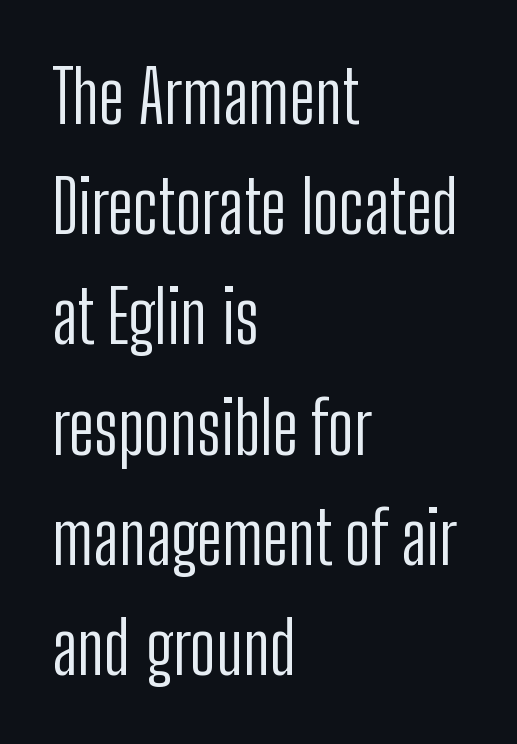
How would I describe the line gaps? Plain and ordinary. The glyphs in this specimen are sans serif. Each letter keeps its own natural width here, so spacing adapts to shape. Casual observation: everything's shoved over to the left. Tracking here is standard; glyphs follow each other at the usual distance. The glyphs are unaccompanied by any horizontal stroke below them.
